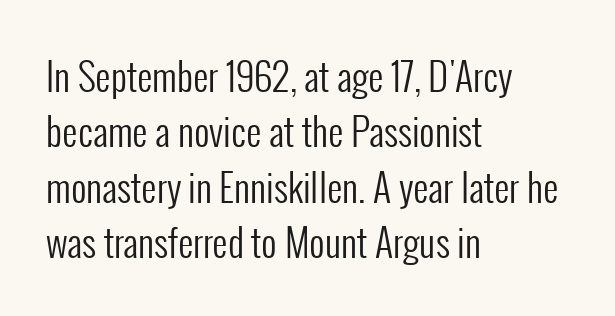
The image shows 38 px regular-weight, condensed sans-serif type, upright; set left-aligned, normal line spacing (1.46x), normal letter spacing, not underlined; low stroke contrast and a medium x-height.
